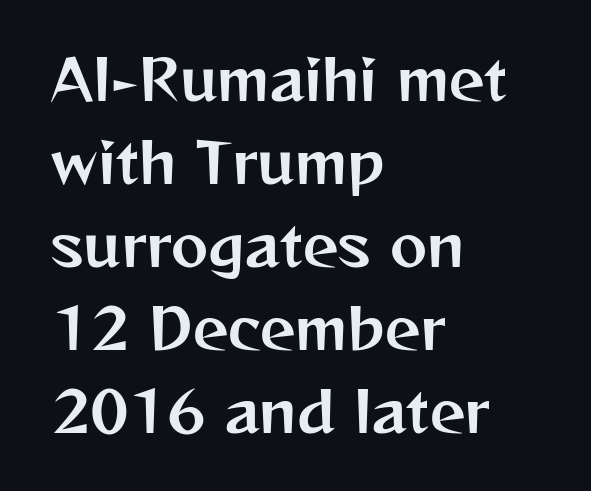
The image shows 56 px sans-serif type, upright; set left-aligned, normal line spacing (1.48x), normal letter spacing, not underlined; medium stroke contrast and a medium x-height.
